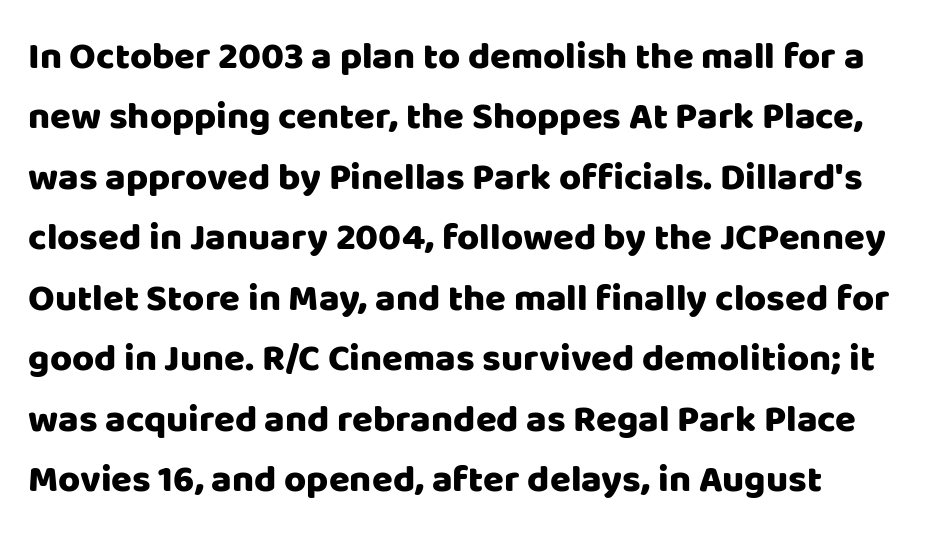
{"serif": "no", "italic": "no", "width": "normal", "stroke_contrast": "low", "x_height": "large", "monospaced": "no", "underline": "no", "align": "left", "line_spacing": "normal", "line_spacing_ratio": 1.59, "letter_spacing": "normal", "letter_spacing_em": 0.0, "glyph_px": 38}
